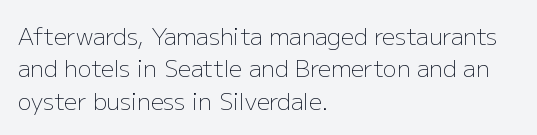
Q: Is the text bold? A: No.
Q: Is the text italic (slanted)? A: No, it is upright.
Q: Is the text underlined? A: No.
Q: How is the paragraph aligned? A: Left-aligned.
Q: Is the spacing between letters normal or unusually wide? A: Normal.
Q: Is the spacing between lines tight, normal or loose? A: Normal.
